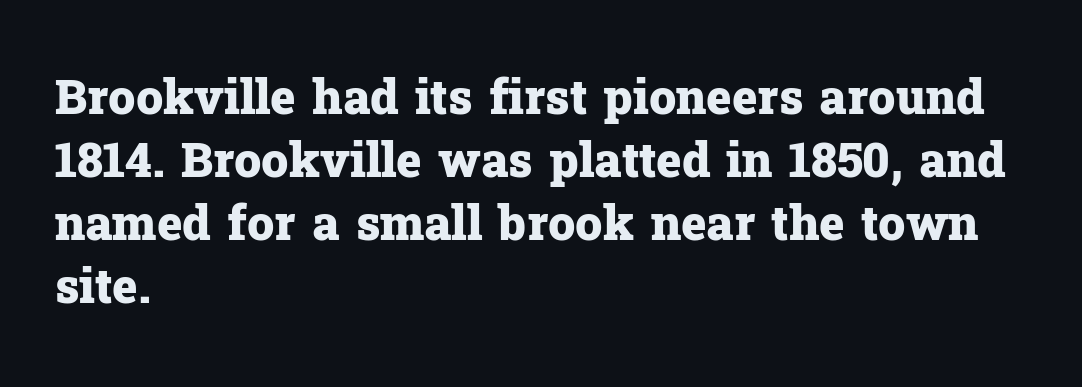
The image shows 48 px heavy serif type, upright; set left-aligned, normal line spacing (1.31x), normal letter spacing, not underlined; low stroke contrast and a medium x-height.
